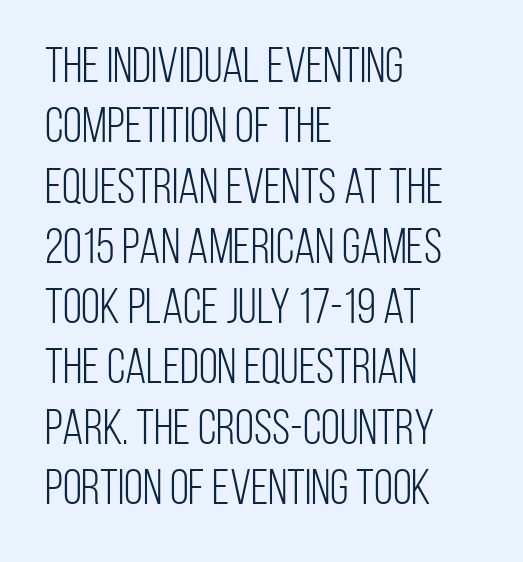
Q: Is the text bold? A: No.
Q: Is the text italic (slanted)? A: No, it is upright.
Q: Is the typeface a serif or a sans-serif typeface? A: Sans-serif.
Q: Is the text underlined? A: No.
Q: How is the paragraph aligned? A: Left-aligned.
Q: Is the spacing between letters normal or unusually wide? A: Normal.
Q: Width (condensed, normal, or wide)? A: Condensed.
Q: Stroke contrast? A: Low.
Q: x-height? A: Large.
Q: Monospaced? A: No.
